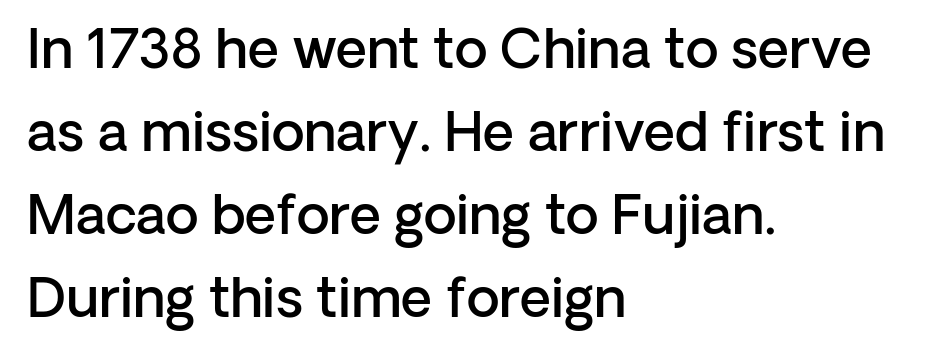
Nope, not italic — everything's standing straight. The space directly below the letters is spotless. The characters look somewhat weighty, a semibold short of true bold. These lines sit exactly where default settings would place them. These lines are rendered in a variable-pitch font.
